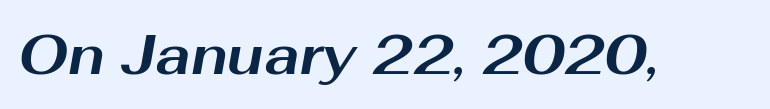
Q: Is the text bold? A: Yes.
Q: Is the text italic (slanted)? A: Yes, it leans right by about 10 degrees.
Q: Is the text underlined? A: No.
Q: Is the spacing between letters normal or unusually wide? A: Normal.
Q: Width (condensed, normal, or wide)? A: Wide.
Q: Stroke contrast? A: Medium.
Q: x-height? A: Medium.
Q: Monospaced? A: No.
